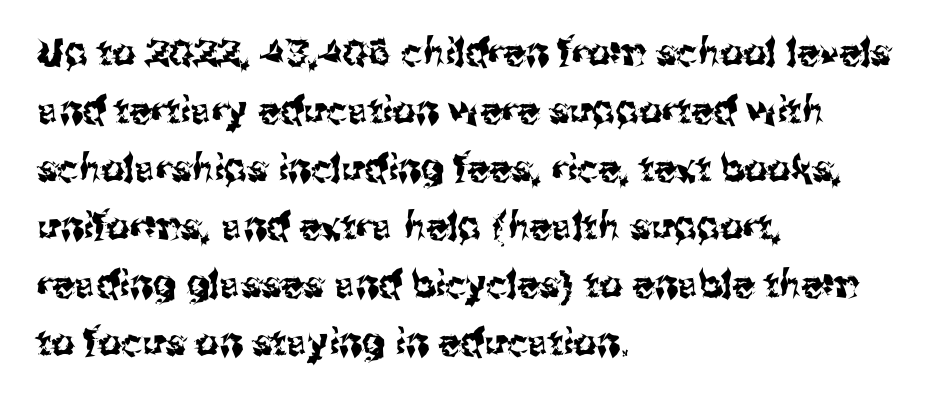
In CSS terms this would be text-align: left. The face used here is a sans, in the tradition of grotesques and geometrics. The letterforms sit shoulder to shoulder at normal distance. Note the varied advance widths — an 'i' is clearly narrower than an 'm'. A typesetter would mark this as roman, not italic. Each new line begins a customary step beneath the previous one.
